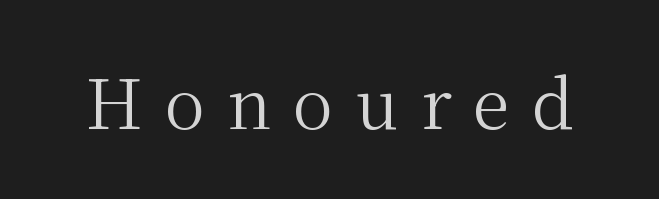
{"serif": "yes", "italic": "no", "bold": "no", "weight": "regular", "width": "normal", "stroke_contrast": "medium", "x_height": "medium", "monospaced": "no", "underline": "no", "letter_spacing": "wide", "letter_spacing_em": 0.32, "glyph_px": 68}
